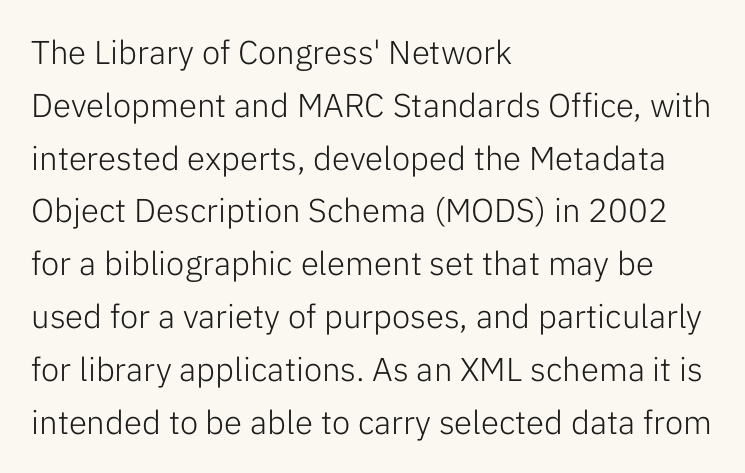
The image shows 33 px light sans-serif type, upright; set left-aligned, normal line spacing (1.6x), normal letter spacing, not underlined; low stroke contrast and a medium x-height.
